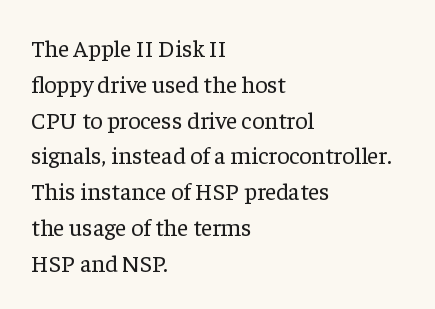
Q: Is the text bold? A: No.
Q: Is the text italic (slanted)? A: No, it is upright.
Q: Is the text underlined? A: No.
Q: How is the paragraph aligned? A: Left-aligned.
Q: Is the spacing between letters normal or unusually wide? A: Normal.
Q: Is the spacing between lines tight, normal or loose? A: Normal.
